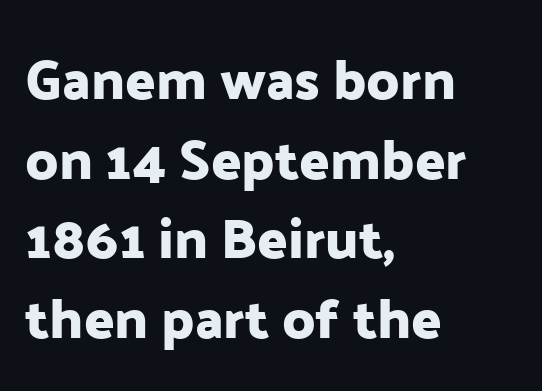
{"serif": "no", "italic": "no", "width": "normal", "stroke_contrast": "low", "x_height": "medium", "monospaced": "no", "underline": "no", "align": "left", "line_spacing": "normal", "line_spacing_ratio": 1.42, "letter_spacing": "normal", "letter_spacing_em": 0.0, "glyph_px": 56}
